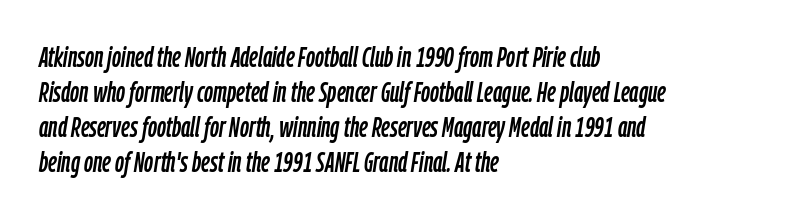
The image shows 28 px condensed type, italic (leaning right); set left-aligned, normal line spacing (1.25x), normal letter spacing, not underlined; low stroke contrast and a medium x-height.
